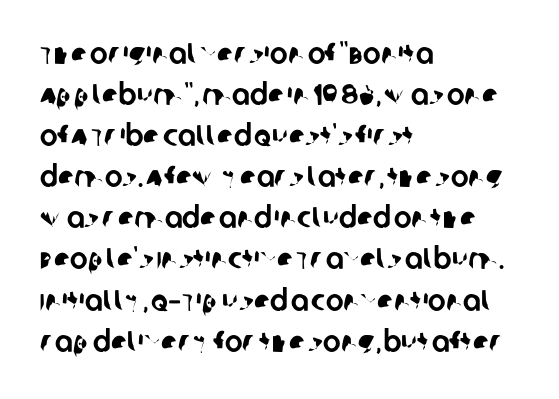
The image shows 30 px sans-serif type; set left-aligned, normal line spacing (1.37x), normal letter spacing, not underlined; low stroke contrast and a large x-height.
